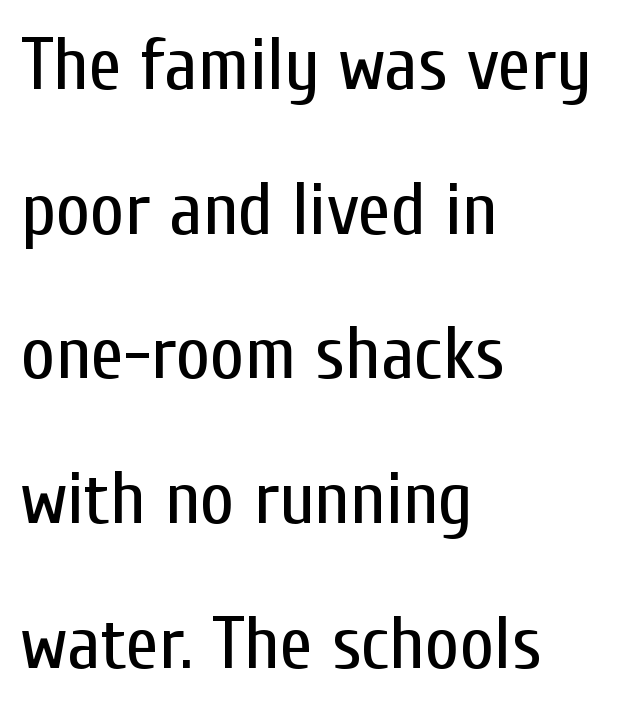
The image shows 75 px regular-weight, condensed sans-serif type, upright; set left-aligned, loose line spacing (1.93x), normal letter spacing, not underlined; low stroke contrast and a medium x-height.
